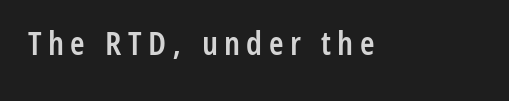
{"serif": "no", "italic": "no", "bold": "semi", "weight": "semibold", "width": "condensed", "stroke_contrast": "low", "x_height": "medium", "monospaced": "no", "underline": "no", "glyph_px": 33}
